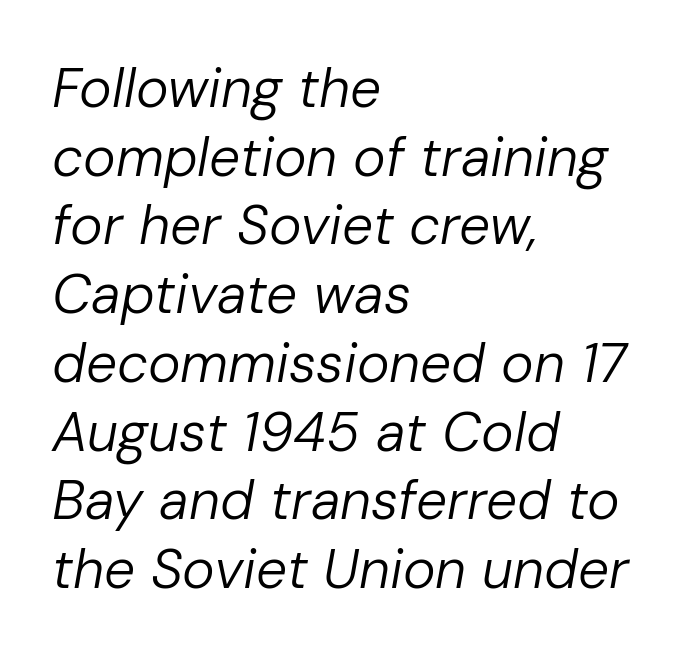
Q: Is the text bold? A: No.
Q: Is the text italic (slanted)? A: Yes, it leans right by about 10 degrees.
Q: Is the text underlined? A: No.
Q: How is the paragraph aligned? A: Left-aligned.
Q: Is the spacing between letters normal or unusually wide? A: Normal.
Q: Is the spacing between lines tight, normal or loose? A: Normal.
Q: Width (condensed, normal, or wide)? A: Normal.
Q: Stroke contrast? A: Low.
Q: x-height? A: Medium.
Q: Monospaced? A: No.
